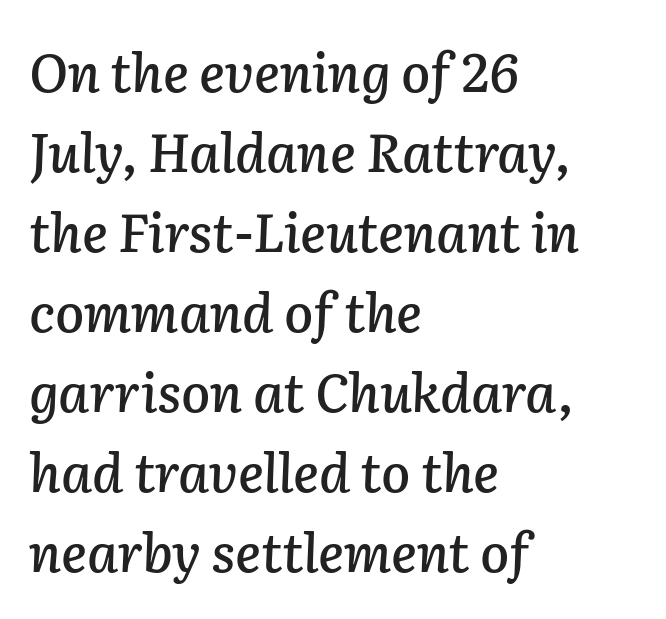
The image shows 53 px text type, italic (leaning right); set left-aligned, normal line spacing (1.51x), normal letter spacing, not underlined; low stroke contrast and a medium x-height.
